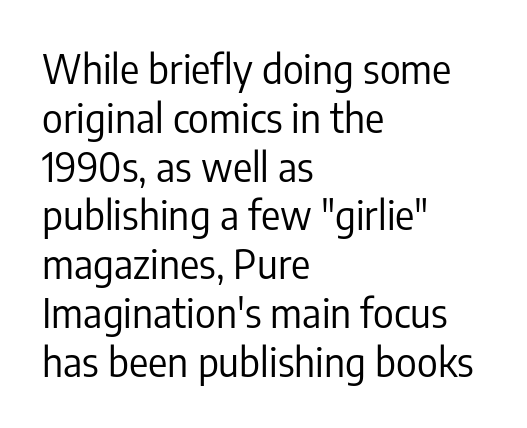
The image shows 40 px regular-weight, condensed sans-serif type, upright; set left-aligned, line spacing 1.22x, normal letter spacing, not underlined; low stroke contrast and a medium x-height.
